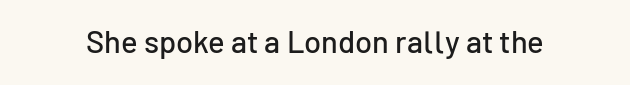
{"serif": "no", "italic": "no", "width": "normal", "stroke_contrast": "low", "x_height": "medium", "monospaced": "no", "underline": "no", "letter_spacing": "normal", "letter_spacing_em": 0.0, "glyph_px": 31}
